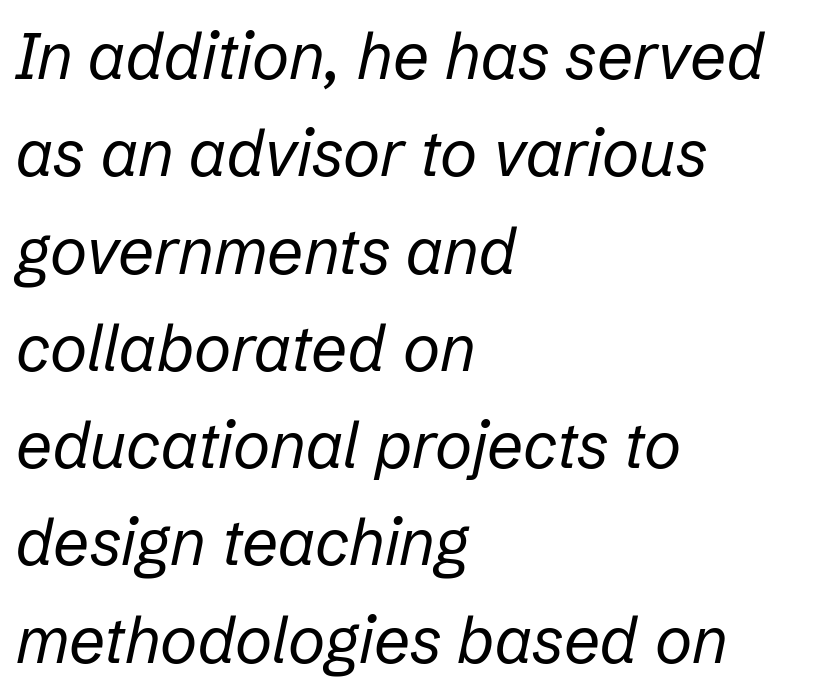
The space directly below the letters is spotless. Reading down the column, the eye jumps a familiar distance to each next line. Look at the tracking — it's just the regular setting, nothing added. This sample uses an oblique cut, with every glyph tilted off the vertical.
